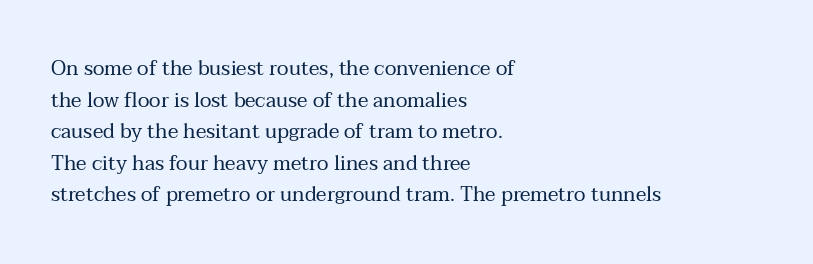
The image shows 20 px text type, upright; set left-aligned, normal line spacing (1.58x), normal letter spacing, not underlined.
